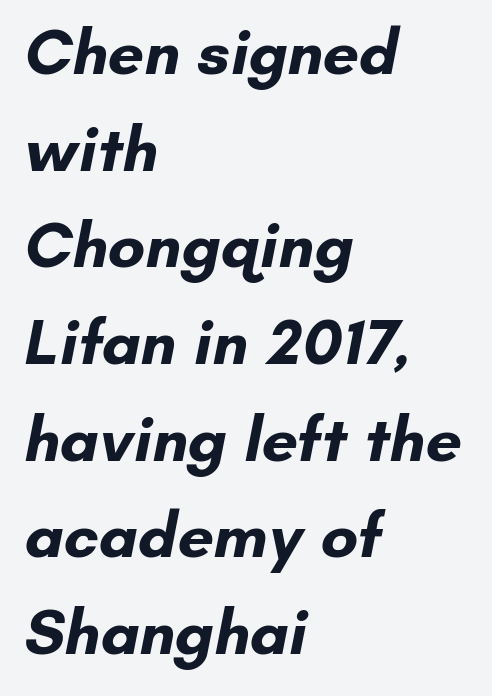
{"serif": "no", "bold": "yes", "weight": "bold", "width": "normal", "stroke_contrast": "low", "x_height": "small", "monospaced": "no", "underline": "no", "align": "left", "line_spacing": "normal", "line_spacing_ratio": 1.51, "letter_spacing": "normal", "letter_spacing_em": 0.0, "glyph_px": 64}
